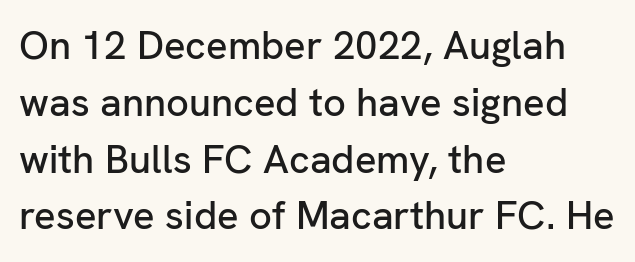
The image shows 40 px sans-serif type, upright; set left-aligned, normal line spacing (1.42x), normal letter spacing, not underlined; low stroke contrast and a medium x-height.
